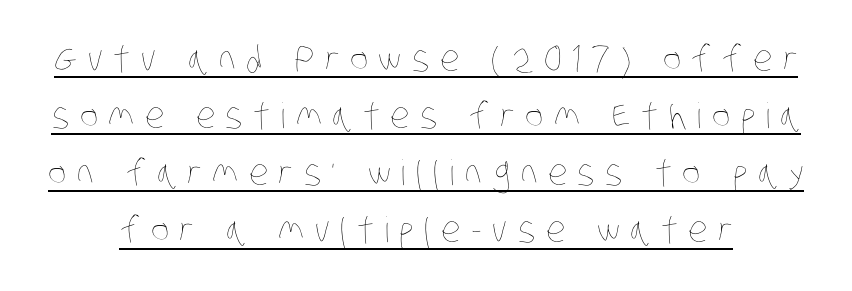
{"bold": "no", "weight": "thin", "width": "condensed", "stroke_contrast": "low", "x_height": "large", "monospaced": "no", "underline": "yes", "line_spacing": "normal", "line_spacing_ratio": 1.63, "letter_spacing": "wide", "letter_spacing_em": 0.3, "glyph_px": 35}
